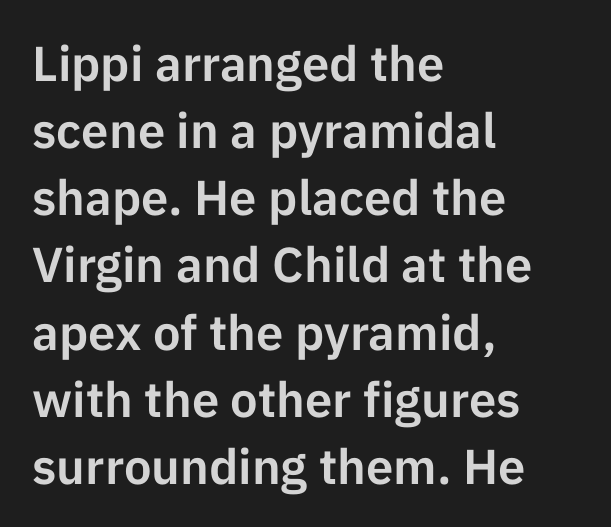
The image shows 49 px sans-serif type, upright; set left-aligned, normal line spacing (1.37x), normal letter spacing, not underlined; low stroke contrast and a medium x-height.
